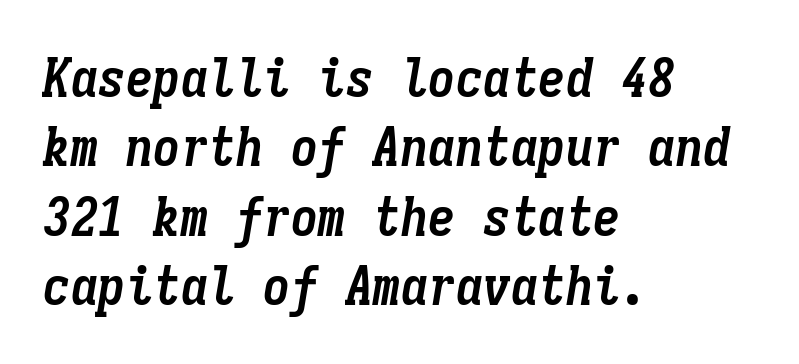
The image shows 55 px semibold, condensed type, italic (leaning right), monospaced; set left-aligned, normal line spacing (1.26x), normal letter spacing, not underlined; low stroke contrast and a medium x-height.
